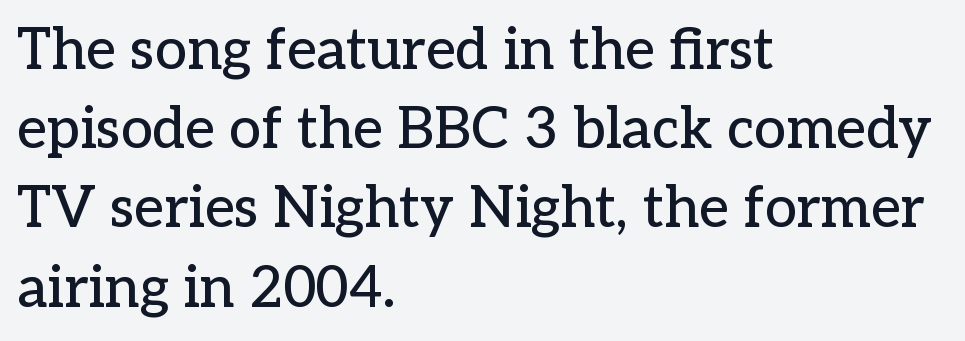
Q: Is the text italic (slanted)? A: No, it is upright.
Q: Is the typeface a serif or a sans-serif typeface? A: Serif.
Q: Is the text underlined? A: No.
Q: How is the paragraph aligned? A: Left-aligned.
Q: Is the spacing between letters normal or unusually wide? A: Normal.
Q: Is the spacing between lines tight, normal or loose? A: Normal.
Q: Width (condensed, normal, or wide)? A: Normal.
Q: Stroke contrast? A: Low.
Q: x-height? A: Medium.
Q: Monospaced? A: No.
